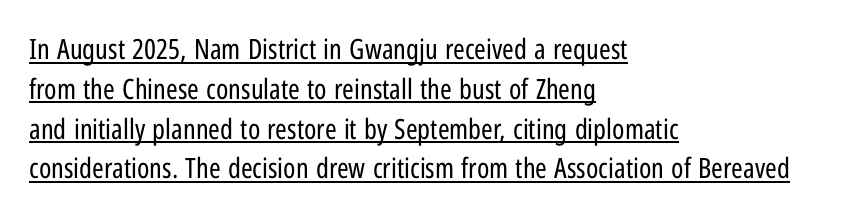
{"serif": "no", "italic": "no", "bold": "no", "weight": "regular", "width": "condensed", "stroke_contrast": "low", "x_height": "medium", "monospaced": "no", "underline": "yes", "align": "left", "line_spacing": "normal", "line_spacing_ratio": 1.42, "letter_spacing": "normal", "letter_spacing_em": 0.0, "glyph_px": 28}
